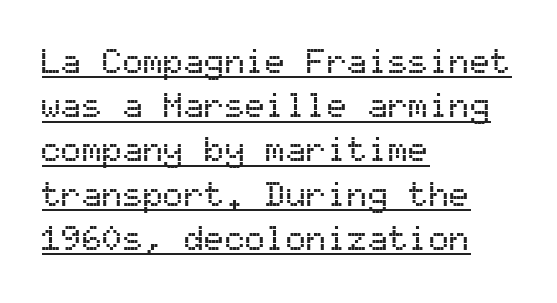
The text was rendered using a sans face with plain stroke endings. Each word holds together tightly as a unit, with standard inter-letter gaps. If you drew a line through each stem, it would be perfectly vertical. This sample has the even, mechanical cadence of fixed-width lettering. The face used here appears with an underline applied.
